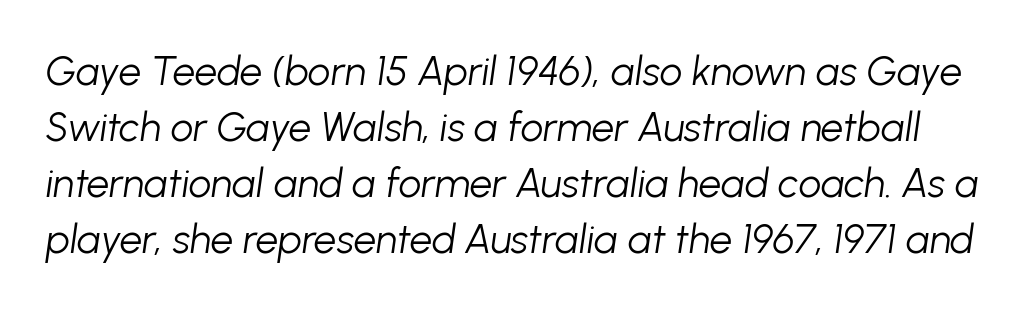
Q: Is the text bold? A: No.
Q: Is the text italic (slanted)? A: Yes, it leans right by about 8 degrees.
Q: Is the text underlined? A: No.
Q: Is the spacing between letters normal or unusually wide? A: Normal.
Q: Is the spacing between lines tight, normal or loose? A: Normal.
Q: Width (condensed, normal, or wide)? A: Normal.
Q: Stroke contrast? A: Low.
Q: x-height? A: Medium.
Q: Monospaced? A: No.
